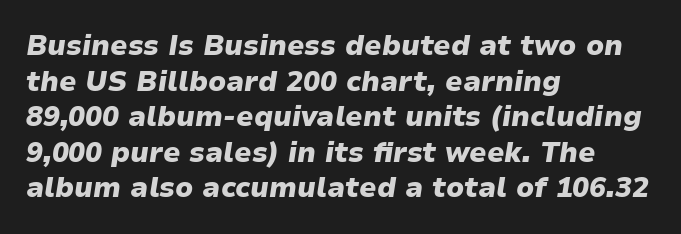
The image shows 28 px heavy type, italic (leaning right); set left-aligned, normal line spacing (1.27x), normal letter spacing, not underlined; low stroke contrast and a medium x-height.
